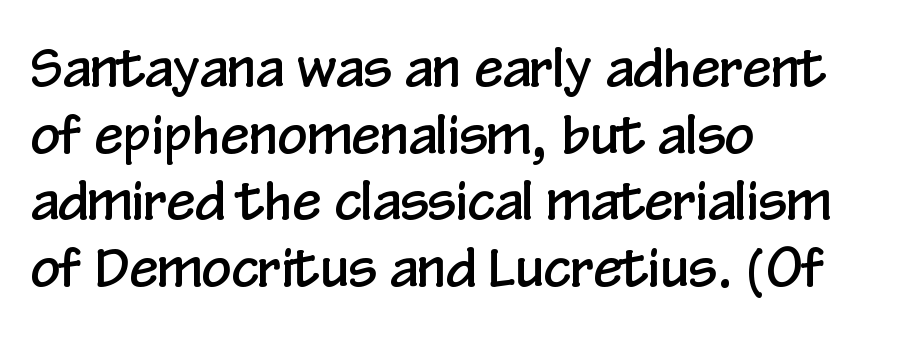
{"serif": "no", "italic": "no", "width": "condensed", "stroke_contrast": "low", "x_height": "medium", "monospaced": "no", "underline": "no", "align": "left", "line_spacing": "normal", "line_spacing_ratio": 1.28, "letter_spacing": "normal", "letter_spacing_em": 0.0, "glyph_px": 52}
